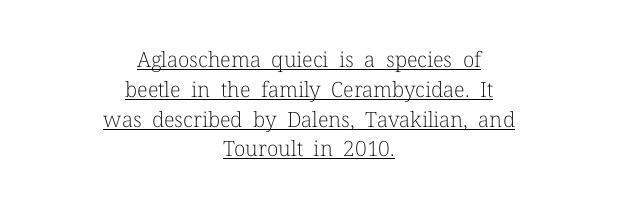
{"italic": "no", "bold": "no", "underline": "yes", "align": "center", "line_spacing": "normal", "line_spacing_ratio": 1.42, "letter_spacing": "normal", "letter_spacing_em": 0.0, "glyph_px": 21}
